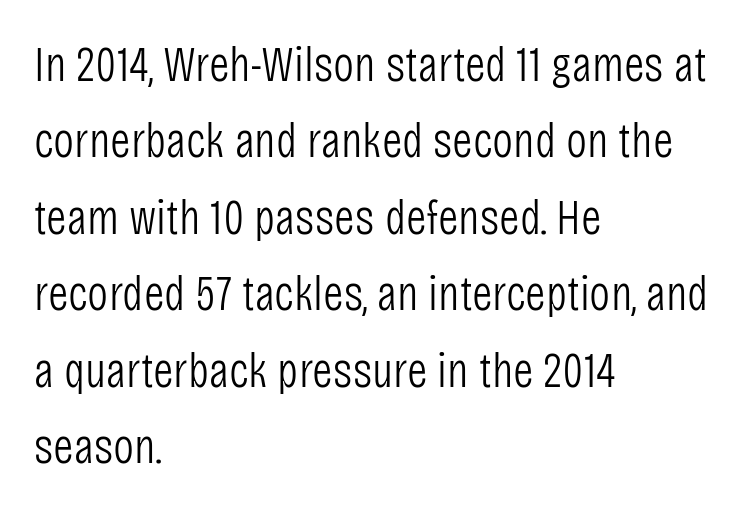
Q: Is the text bold? A: No.
Q: Is the text italic (slanted)? A: No, it is upright.
Q: Is the typeface a serif or a sans-serif typeface? A: Sans-serif.
Q: Is the text underlined? A: No.
Q: How is the paragraph aligned? A: Left-aligned.
Q: Is the spacing between letters normal or unusually wide? A: Normal.
Q: Is the spacing between lines tight, normal or loose? A: Normal.
Q: Width (condensed, normal, or wide)? A: Condensed.
Q: Stroke contrast? A: Low.
Q: x-height? A: Large.
Q: Monospaced? A: No.
